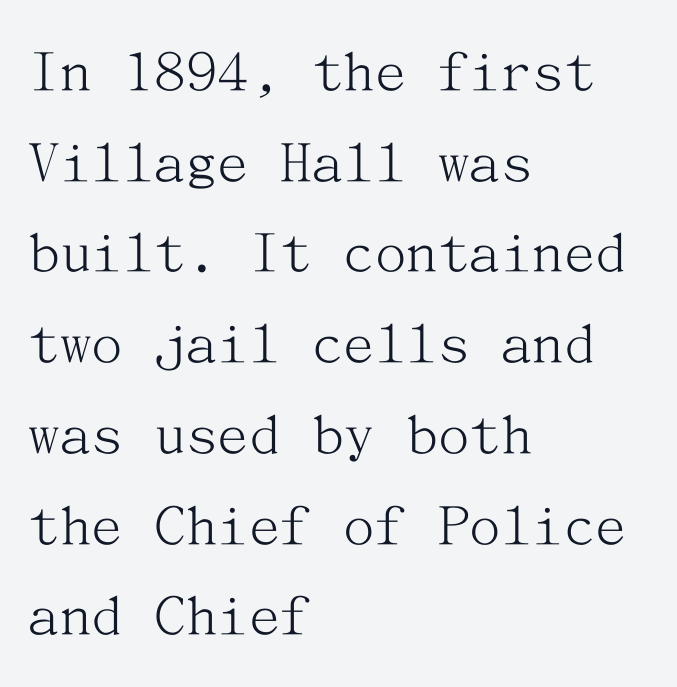
Regarding serifs, this sample has them. Stems and bowls with no extra thickness — not bold. The type is set solid horizontally, with unmodified tracking. Vertical spacing — default.
